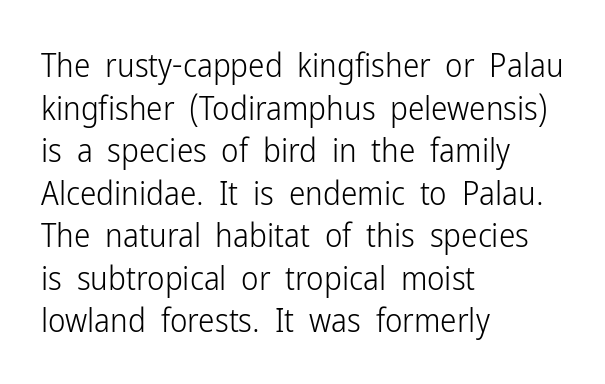
{"serif": "no", "italic": "no", "bold": "no", "weight": "light", "width": "condensed", "stroke_contrast": "low", "x_height": "medium", "monospaced": "no", "underline": "no", "align": "left", "line_spacing": "normal", "line_spacing_ratio": 1.29, "letter_spacing": "normal", "letter_spacing_em": 0.0, "glyph_px": 33}
